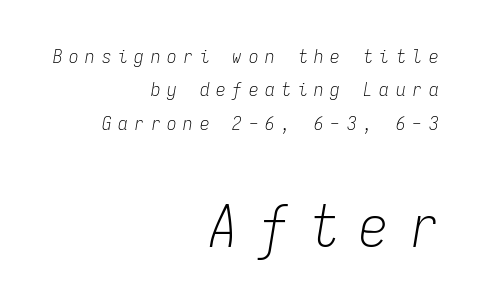
A quiet, ordinary-to-light weight characterises the typeface. The rag falls on the left side of this text block. Reading top to bottom, the characters get bigger at the block break. The letters march in equal steps, a hallmark of fixed-pitch type. The tracking reads as deliberately expanded to a designer's eye. Descenders are the only things crossing below the line.
